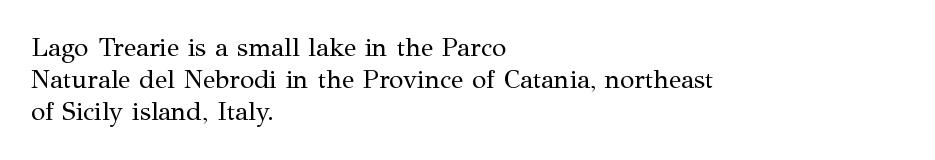
No letter is thick-stroked: the sample isn't bold. The lettering stays uniformly vertical, giving the passage a roman look. This sample uses plain, unmodified letter spacing. These lines stack with their left ends in a neat column. The gap between lines stays unmarked.
